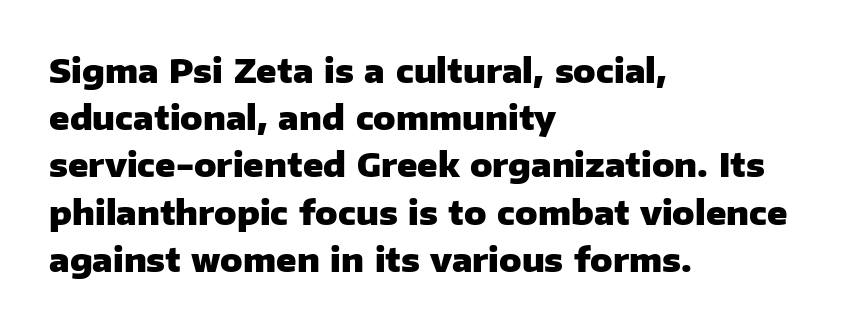
The image shows 33 px heavy sans-serif type, upright; set left-aligned, normal line spacing (1.43x), normal letter spacing, not underlined; low stroke contrast and a medium x-height.
